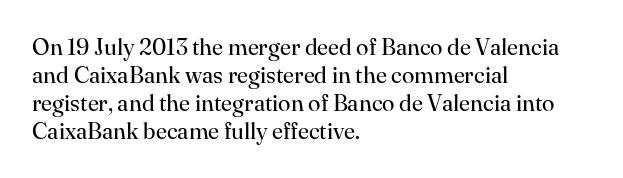
{"italic": "no", "bold": "no", "underline": "no", "align": "left", "line_spacing_ratio": 1.22, "letter_spacing": "normal", "letter_spacing_em": 0.0, "glyph_px": 23}
